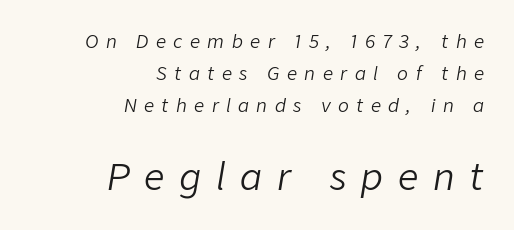
{"italic": "yes", "lean": "right", "slant_degrees": 9, "bold": "no", "weight": "light", "width": "normal", "stroke_contrast": "low", "x_height": "medium", "monospaced": "no", "underline": "no", "align": "right", "line_spacing_ratio": 1.79, "letter_spacing": "wide", "letter_spacing_em": 0.41, "larger_block": "second", "size_ratio": 2.0, "glyph_px": 36}
